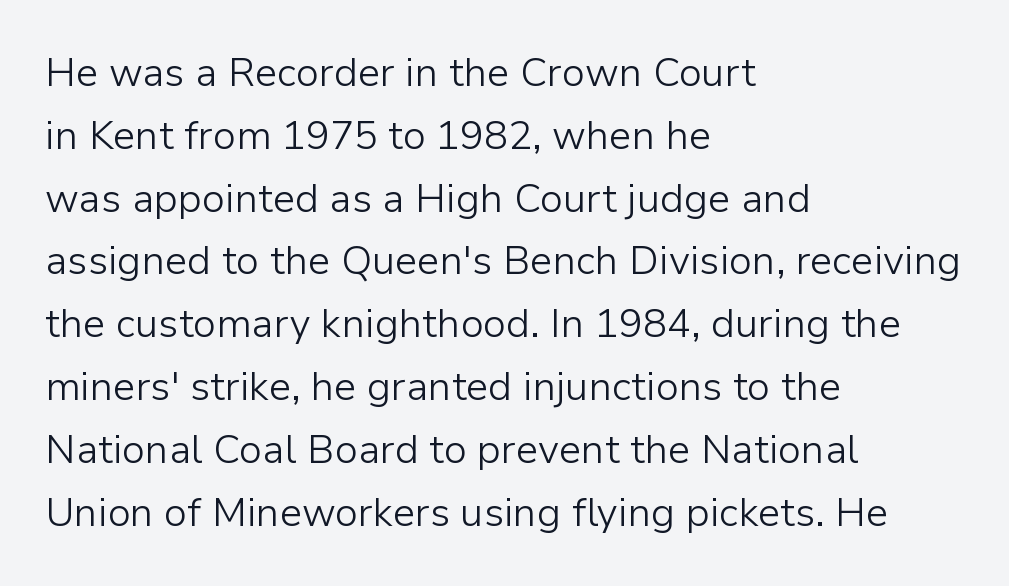
The image shows 40 px light sans-serif type, upright; set left-aligned, normal line spacing (1.57x), normal letter spacing, not underlined; low stroke contrast and a medium x-height.
